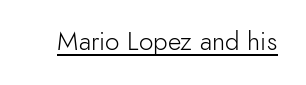
{"italic": "no", "bold": "no", "underline": "yes", "letter_spacing": "normal", "letter_spacing_em": 0.0, "glyph_px": 26}
